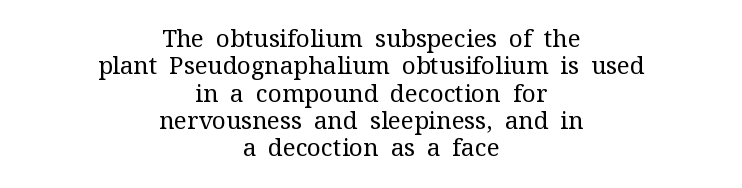
Clear beneath every line of the passage. Spacing between characters is what you'd get straight out of the box. Heft: none added — not bold. This sample uses an upright cut, with every glyph sitting square on the baseline.
